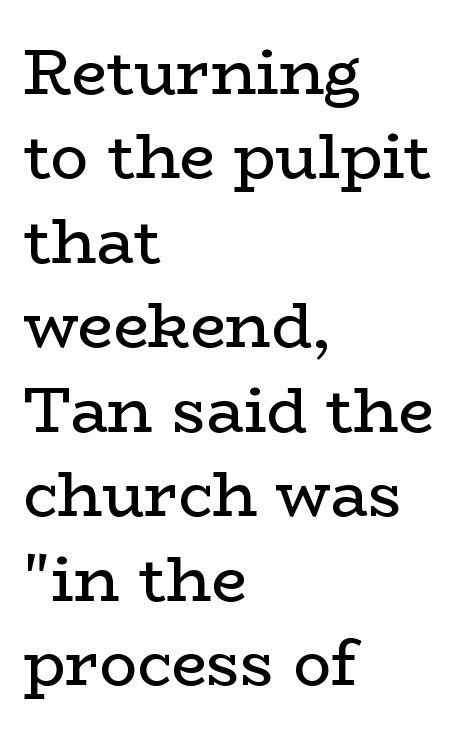
Q: Is the text bold? A: No.
Q: Is the text italic (slanted)? A: No, it is upright.
Q: Is the typeface a serif or a sans-serif typeface? A: Serif.
Q: Is the text underlined? A: No.
Q: How is the paragraph aligned? A: Left-aligned.
Q: Is the spacing between letters normal or unusually wide? A: Normal.
Q: Is the spacing between lines tight, normal or loose? A: Normal.
Q: Width (condensed, normal, or wide)? A: Wide.
Q: Stroke contrast? A: Low.
Q: x-height? A: Medium.
Q: Monospaced? A: No.
